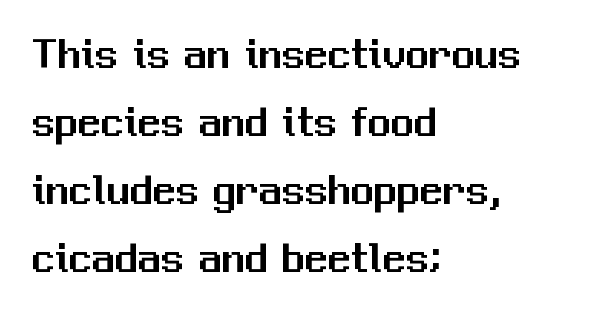
The face used here is proportionally spaced, like ordinary book or web type. The vertical gap from one line to the next is medium. The typeface chosen for these lines omits serifs. Every stem runs plumb, perpendicular to the baseline. Descender tails drop into unmarked territory. Default kerning and tracking; the words read as compact shapes.
